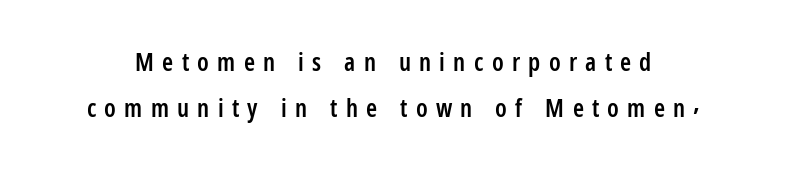
{"italic": "no", "bold": "semi", "underline": "no", "line_spacing_ratio": 1.86, "letter_spacing": "wide", "letter_spacing_em": 0.33, "glyph_px": 25}
